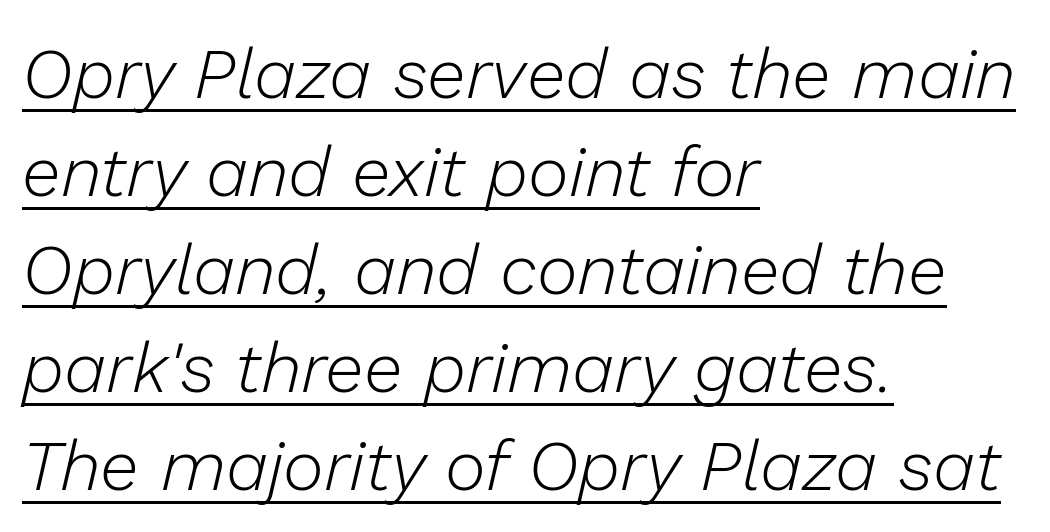
{"italic": "yes", "lean": "right", "slant_degrees": 13, "bold": "no", "weight": "light", "width": "normal", "stroke_contrast": "low", "x_height": "medium", "monospaced": "no", "underline": "yes", "align": "left", "line_spacing": "normal", "line_spacing_ratio": 1.4, "letter_spacing": "normal", "letter_spacing_em": 0.0, "glyph_px": 70}
